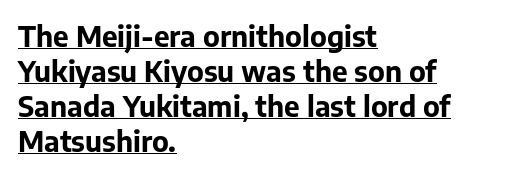
The image shows 28 px bold sans-serif type, upright; set left-aligned, normal line spacing (1.25x), normal letter spacing, underlined; low stroke contrast and a medium x-height.
